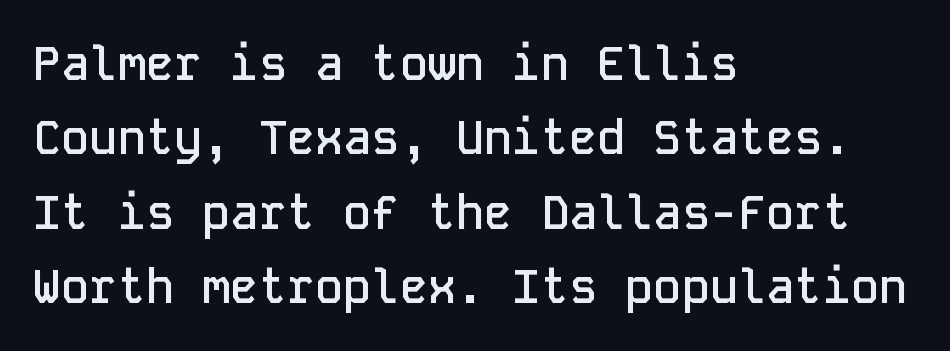
Posture: vertical. In CSS terms this would be text-align: left. The glyphs in this specimen are sans serif. The block of text has a typical density, with ordinary space between rows. Every letter is mildly thick-stroked: semibold rather than bold. Glyph-to-glyph distance matches everyday printed text.
